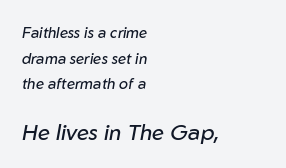
{"italic": "yes", "lean": "right", "slant_degrees": 10, "bold": "no", "underline": "no", "align": "left", "line_spacing_ratio": 1.71, "letter_spacing": "normal", "letter_spacing_em": 0.0, "larger_block": "second", "size_ratio": 1.47, "glyph_px": 22}
